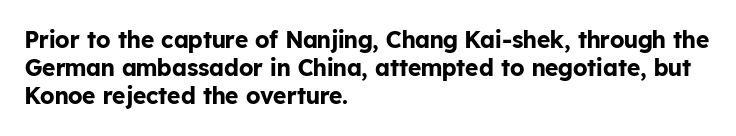
{"italic": "no", "bold": "yes", "underline": "no", "align": "left", "line_spacing_ratio": 1.21, "letter_spacing": "normal", "letter_spacing_em": 0.0, "glyph_px": 23}
